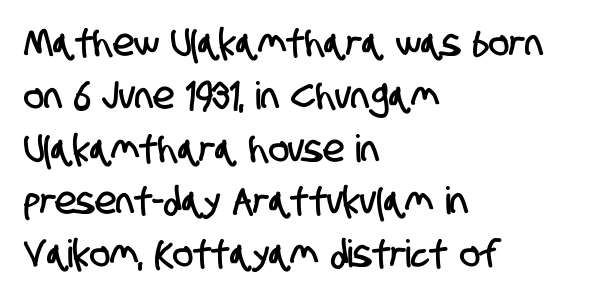
Font category for this specimen: sans-serif. A clean baseline with only descenders dipping below it. Varying glyph widths throughout — classic text-font behaviour. If you drew a ruler down the left edge, every line would touch it. The rendering uses a moderate line-height, typical for paragraphs. The rendering keeps characters at their native spacing.
